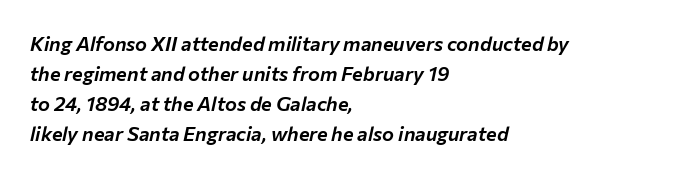
This sample is left-justified, so line endings fall wherever the words run out. The letters are slanted; this is an italic face. Descender tails drop into unmarked territory. Regarding leading, the lines here are spaced in the standard way.
